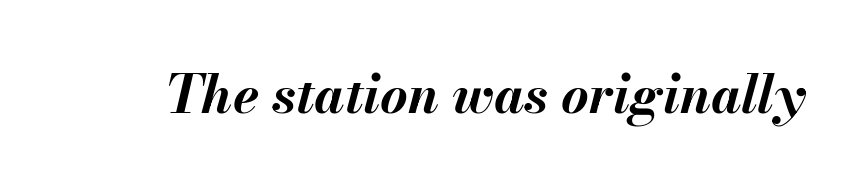
The letters advance in unequal steps, a hallmark of proportional type. A typesetter would mark this as italic. Descender tails drop into unmarked territory. Honestly, the letter spacing is just normal — you wouldn't notice it. Notice how thick the strokes are: this is what a full bold looks like.
